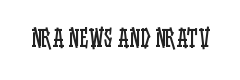
The image shows 23 px text type, upright; set normal letter spacing, not underlined.
